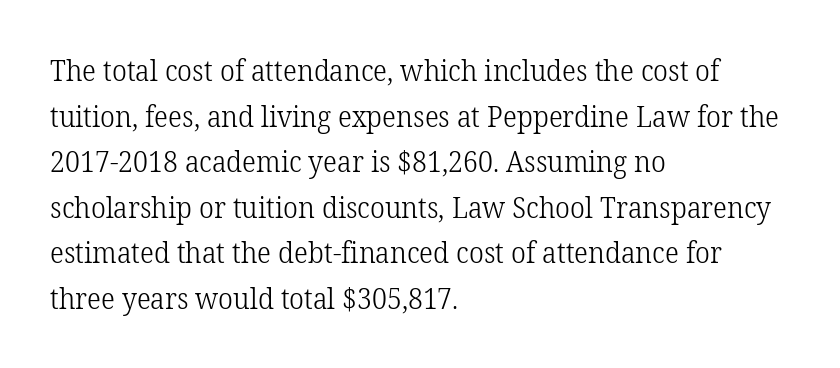
In terms of letterform style, serifs are clearly present. No chunkiness to these letters — they're not bold. The passage shown stacks its lines at a standard gap. Type without underlining. Leftover space on each line is placed entirely after the last word. A roman cut, with each character standing at attention.
